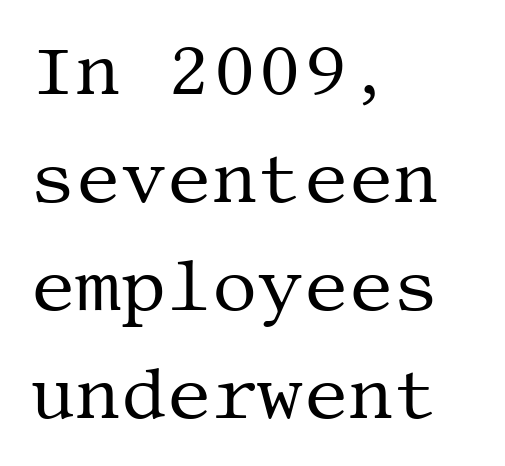
Designer's note — italics off, roman on. The vertical gap from one line to the next is medium. Small tapered or slab feet sit at the stroke ends, so this counts as serif. Just letters on the line, the space beneath them empty. Between one letter and the next there's only the usual sliver of space. All the whitespace from short lines collects on the right.
